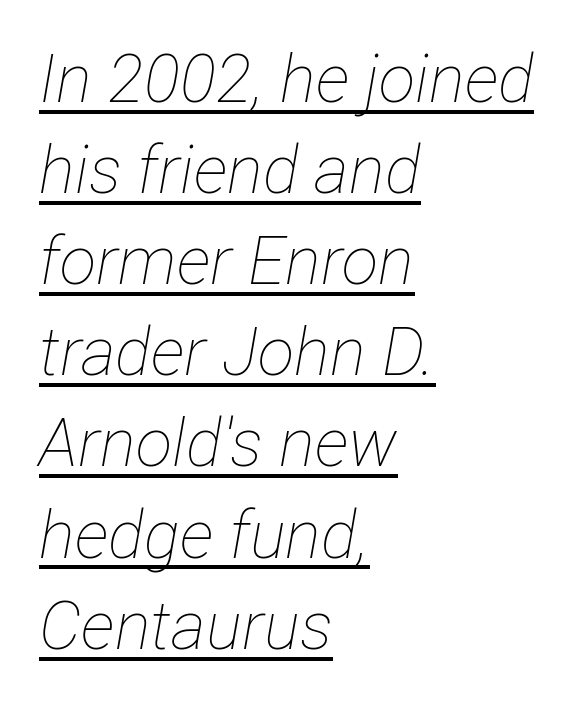
Q: Is the text bold? A: No.
Q: Is the text italic (slanted)? A: Yes, it leans right by about 12 degrees.
Q: Is the text underlined? A: Yes.
Q: How is the paragraph aligned? A: Left-aligned.
Q: Is the spacing between letters normal or unusually wide? A: Normal.
Q: Is the spacing between lines tight, normal or loose? A: Normal.
Q: Width (condensed, normal, or wide)? A: Condensed.
Q: Stroke contrast? A: Low.
Q: x-height? A: Medium.
Q: Monospaced? A: No.
